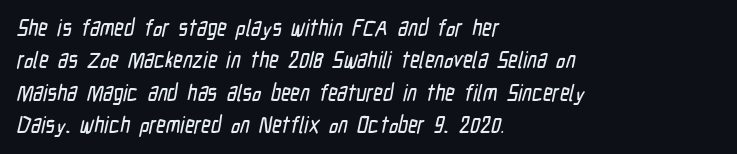
Q: Is the text underlined? A: No.
Q: How is the paragraph aligned? A: Left-aligned.
Q: Is the spacing between letters normal or unusually wide? A: Normal.
Q: Is the spacing between lines tight, normal or loose? A: Normal.
